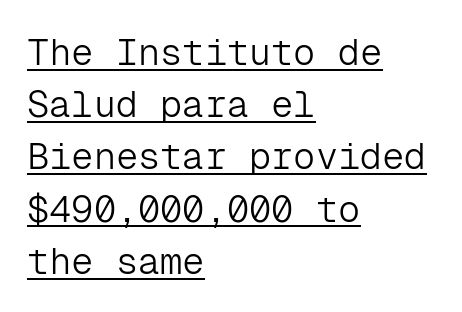
The image shows 37 px light sans-serif type, upright, monospaced; set left-aligned, normal line spacing (1.41x), normal letter spacing, underlined; low stroke contrast and a medium x-height.
